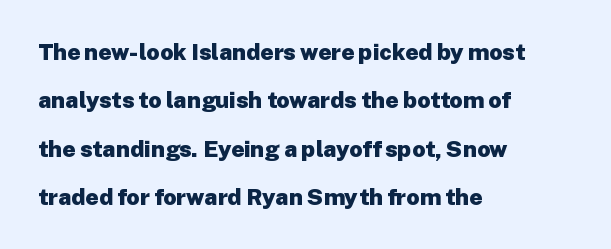
Q: Is the text bold? A: Yes.
Q: Is the text italic (slanted)? A: No, it is upright.
Q: Is the text underlined? A: No.
Q: How is the paragraph aligned? A: Left-aligned.
Q: Is the spacing between letters normal or unusually wide? A: Normal.
Q: Is the spacing between lines tight, normal or loose? A: Loose.
